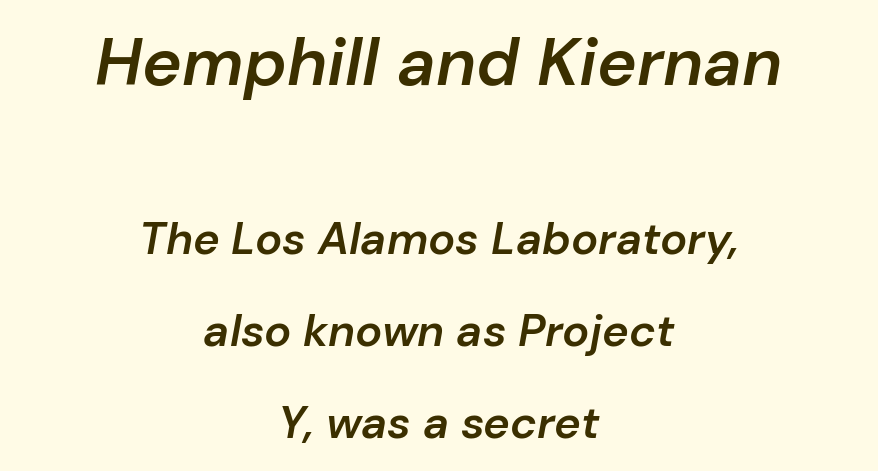
{"italic": "yes", "lean": "right", "slant_degrees": 10, "bold": "semi", "weight": "semibold", "width": "normal", "stroke_contrast": "low", "x_height": "medium", "monospaced": "no", "underline": "no", "align": "center", "line_spacing": "loose", "line_spacing_ratio": 2.05, "letter_spacing": "normal", "letter_spacing_em": 0.0, "larger_block": "first", "size_ratio": 1.49, "glyph_px": 67}
